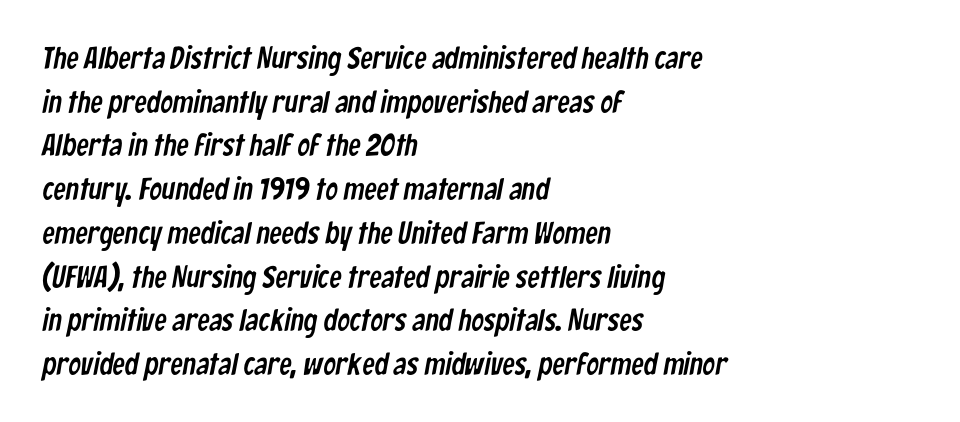
The image shows 31 px condensed sans-serif type; set left-aligned, normal line spacing (1.41x), normal letter spacing, not underlined; low stroke contrast and a medium x-height.
